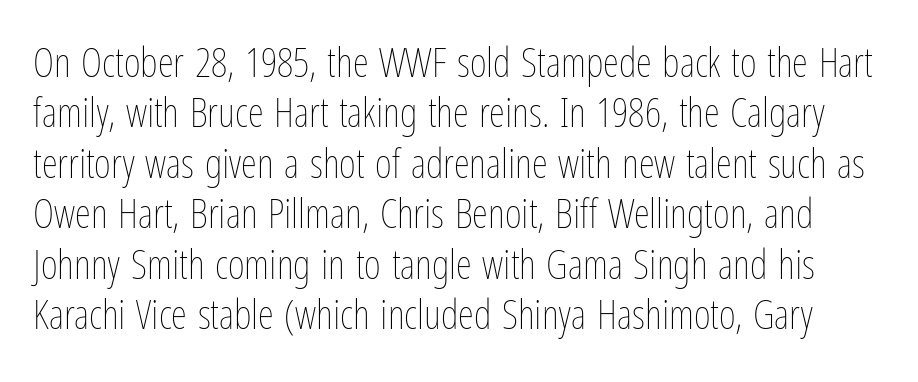
{"italic": "no", "bold": "no", "weight": "thin", "width": "condensed", "stroke_contrast": "low", "x_height": "medium", "monospaced": "no", "underline": "no", "line_spacing_ratio": 1.23, "letter_spacing": "normal", "letter_spacing_em": 0.0, "glyph_px": 41}
